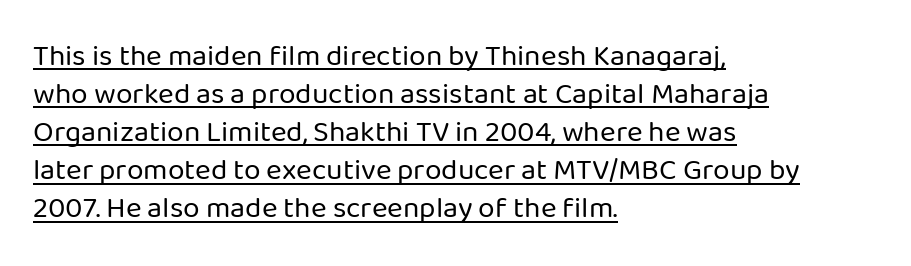
Characters follow at the spacing the type designer built in. Think standard paragraph weight, or any step lighter than that. Students, observe the line beneath the letters — that is underlining. Quick note: not italic, upright. No feet cap the strokes, marking this as sans-serif type. One-word summary of the alignment: left.
